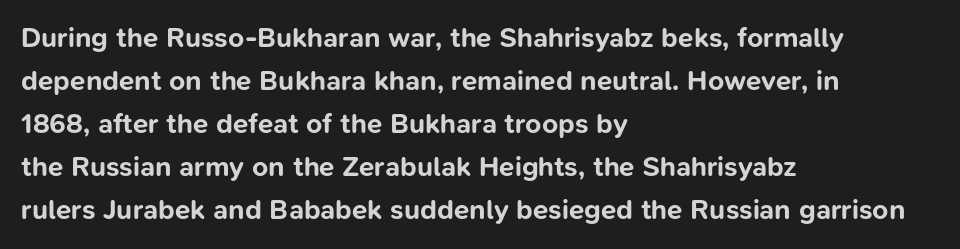
The image shows 28 px bold sans-serif type, upright; set left-aligned, normal line spacing (1.54x), normal letter spacing, not underlined; low stroke contrast and a medium x-height.
